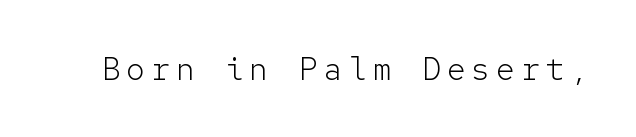
Q: Is the text bold? A: No.
Q: Is the text italic (slanted)? A: No, it is upright.
Q: Is the typeface a serif or a sans-serif typeface? A: Sans-serif.
Q: Is the text underlined? A: No.
Q: Width (condensed, normal, or wide)? A: Normal.
Q: Stroke contrast? A: Low.
Q: x-height? A: Medium.
Q: Monospaced? A: Yes.
